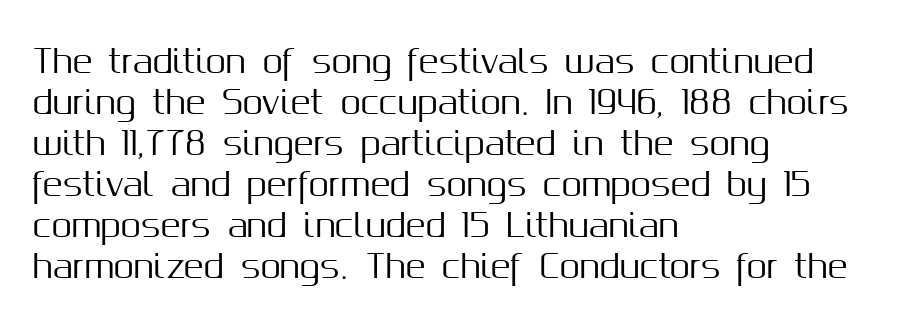
Q: Is the text italic (slanted)? A: No, it is upright.
Q: Is the typeface a serif or a sans-serif typeface? A: Sans-serif.
Q: Is the text underlined? A: No.
Q: How is the paragraph aligned? A: Left-aligned.
Q: Is the spacing between letters normal or unusually wide? A: Normal.
Q: Width (condensed, normal, or wide)? A: Normal.
Q: Stroke contrast? A: Medium.
Q: x-height? A: Medium.
Q: Monospaced? A: No.
